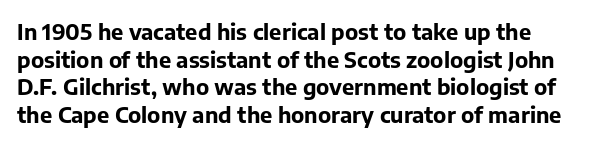
These words are printed bold, with thick strokes throughout. The string is rendered with underlining switched off. What's the leading like? Ordinary, nothing unusual. Tracking value appears to be zero — textbook default spacing. This rendering uses left alignment, leaving the right contour irregular. Every stem runs plumb, perpendicular to the baseline.
